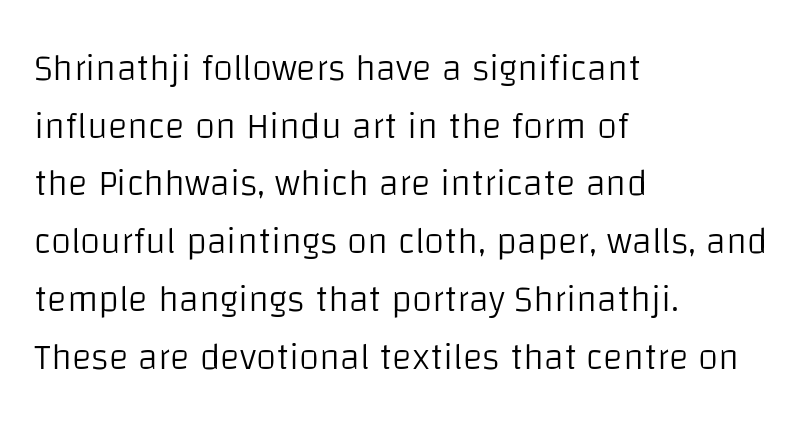
{"serif": "no", "italic": "no", "bold": "no", "weight": "light", "width": "normal", "stroke_contrast": "low", "x_height": "large", "monospaced": "no", "underline": "no", "align": "left", "line_spacing": "normal", "line_spacing_ratio": 1.56, "letter_spacing": "normal", "letter_spacing_em": 0.0, "glyph_px": 37}
